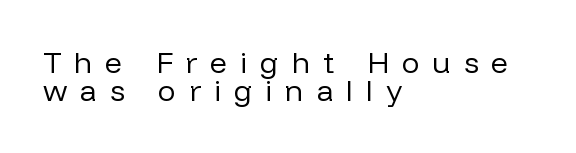
{"serif": "no", "italic": "no", "bold": "no", "weight": "regular", "width": "normal", "stroke_contrast": "low", "x_height": "medium", "monospaced": "no", "underline": "no", "align": "left", "line_spacing": "tight", "line_spacing_ratio": 0.95, "letter_spacing": "wide", "letter_spacing_em": 0.43, "glyph_px": 30}
